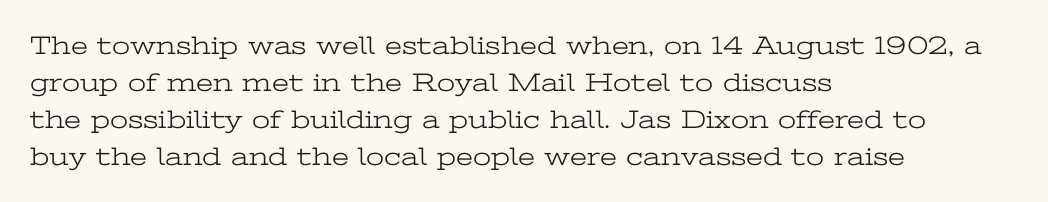
Q: Is the text bold? A: No.
Q: Is the text italic (slanted)? A: No, it is upright.
Q: Is the text underlined? A: No.
Q: How is the paragraph aligned? A: Left-aligned.
Q: Is the spacing between letters normal or unusually wide? A: Normal.
Q: Is the spacing between lines tight, normal or loose? A: Normal.
